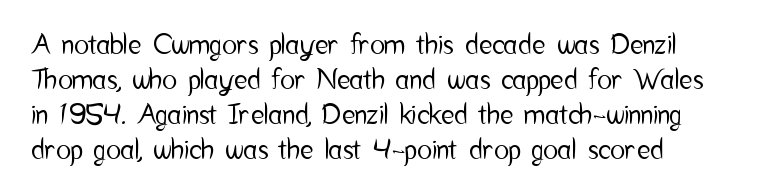
Think of a printed novel: that variable character pitch is what you see here. No word sits above an underline. A typesetter would call this zero additional tracking. Letterform terminals end flat and unadorned throughout the passage. Tall strokes in this sample are plumb rather than angled. Each new line begins a customary step beneath the previous one.
